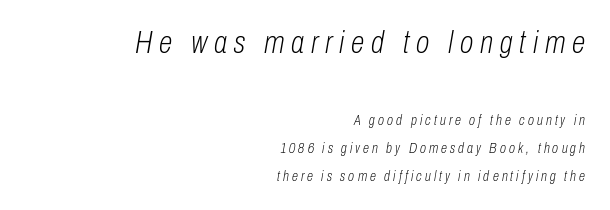
Substantial extra tracking has been applied to these lines. The paragraph shown leans on its right margin. Nothing heavy about these letters — not bold at all. Looks like regular typesetting: each glyph gets only the width it needs. Lines of text with bare space underneath.
